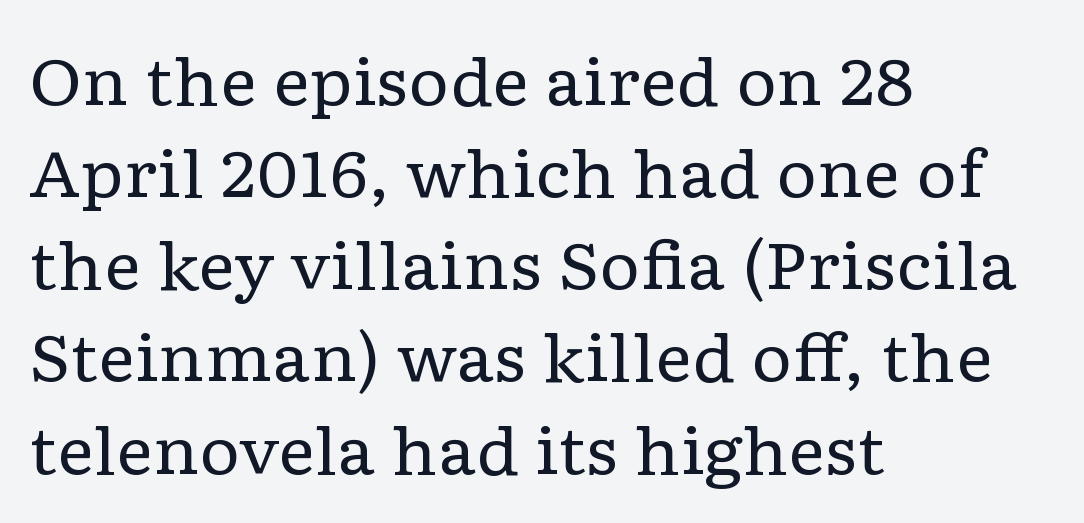
{"serif": "yes", "italic": "no", "bold": "no", "weight": "regular", "width": "wide", "stroke_contrast": "low", "x_height": "medium", "monospaced": "no", "underline": "no", "align": "left", "line_spacing": "normal", "line_spacing_ratio": 1.44, "letter_spacing": "normal", "letter_spacing_em": 0.0, "glyph_px": 64}
